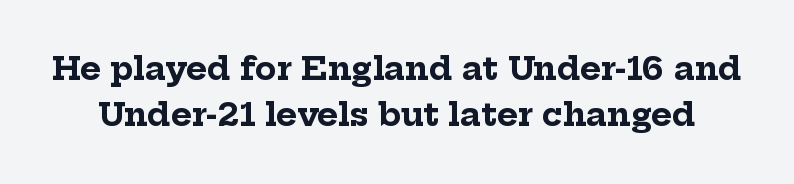
The image shows 32 px bold serif type, upright; set normal line spacing (1.45x), normal letter spacing, not underlined; low stroke contrast and a medium x-height.
